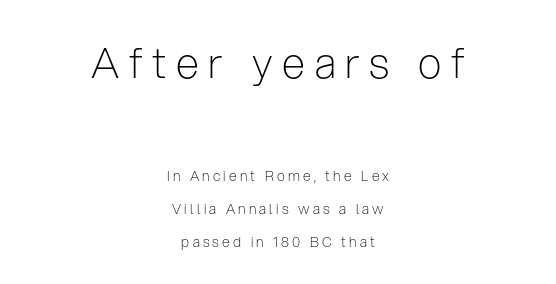
The image shows 42 px light, condensed sans-serif type, upright; set centered, loose line spacing (2.38x), unusually wide letter spacing (+0.23 em), not underlined; the first (top) block is 3.0x larger; low stroke contrast and a medium x-height.
